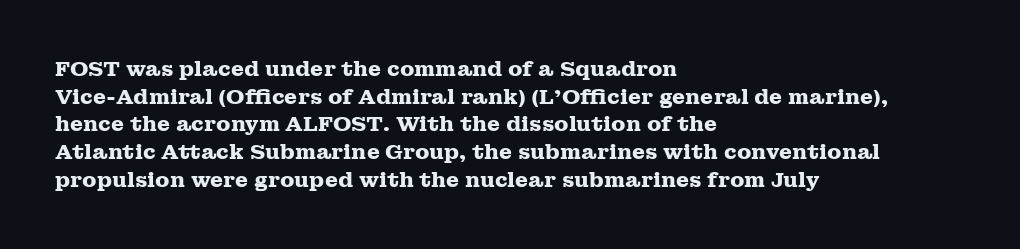
It's the straight-up-and-down kind of type. The words here are not underlined. Summary of vertical rhythm: regular, with standard interline spacing. Alignment: flush left. The rendering keeps characters at their native spacing.
